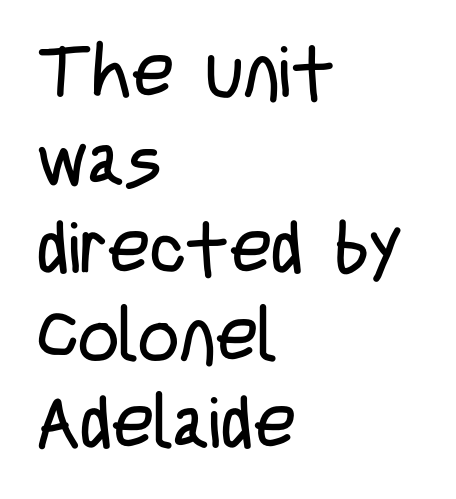
{"serif": "no", "italic": "no", "bold": "no", "weight": "regular", "width": "condensed", "stroke_contrast": "low", "x_height": "large", "monospaced": "no", "underline": "no", "align": "left", "line_spacing_ratio": 1.22, "letter_spacing": "normal", "letter_spacing_em": 0.0, "glyph_px": 72}
